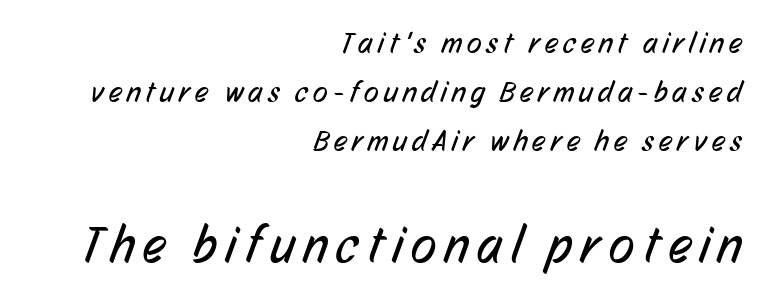
Summary of vertical rhythm: regular, with standard interline spacing. Horizontally, the lines are justified to the trailing edge only. Is this a fixed-width face? No — the glyphs have proportional, varying widths. Typesetter's note — lower block bumped up in size, upper block left smaller. Each letter's strokes conclude bluntly, with no projecting serifs. No heavy texture on the line: the type isn't bold.
